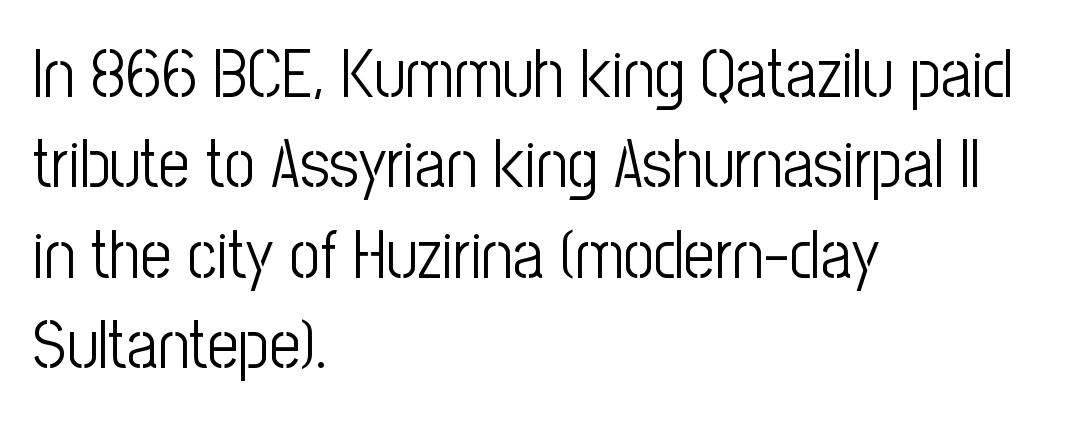
Q: Is the text bold? A: No.
Q: Is the text italic (slanted)? A: No, it is upright.
Q: Is the typeface a serif or a sans-serif typeface? A: Sans-serif.
Q: Is the text underlined? A: No.
Q: How is the paragraph aligned? A: Left-aligned.
Q: Is the spacing between letters normal or unusually wide? A: Normal.
Q: Is the spacing between lines tight, normal or loose? A: Normal.
Q: Width (condensed, normal, or wide)? A: Condensed.
Q: Stroke contrast? A: Low.
Q: x-height? A: Medium.
Q: Monospaced? A: No.
